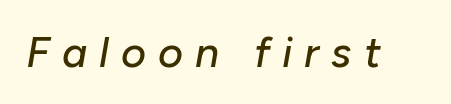
The image shows 43 px text type, italic (leaning right); set unusually wide letter spacing (+0.28 em), not underlined; low stroke contrast and a medium x-height.
